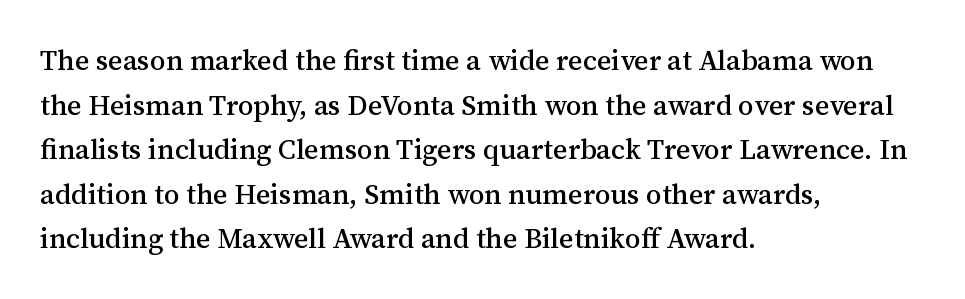
Q: Is the text italic (slanted)? A: No, it is upright.
Q: Is the typeface a serif or a sans-serif typeface? A: Serif.
Q: Is the text underlined? A: No.
Q: How is the paragraph aligned? A: Left-aligned.
Q: Is the spacing between letters normal or unusually wide? A: Normal.
Q: Is the spacing between lines tight, normal or loose? A: Normal.
Q: Width (condensed, normal, or wide)? A: Normal.
Q: Stroke contrast? A: Medium.
Q: x-height? A: Medium.
Q: Monospaced? A: No.
